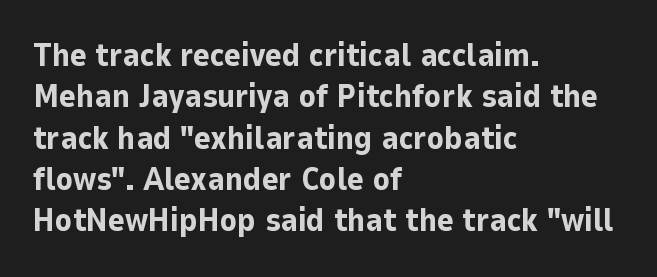
Spacing verdict: proportional, widths tailored to each character. Letter spacing: default. Stroke thickness is high; the sample reads as a true bold. These lines stack with their left ends in a neat column.
